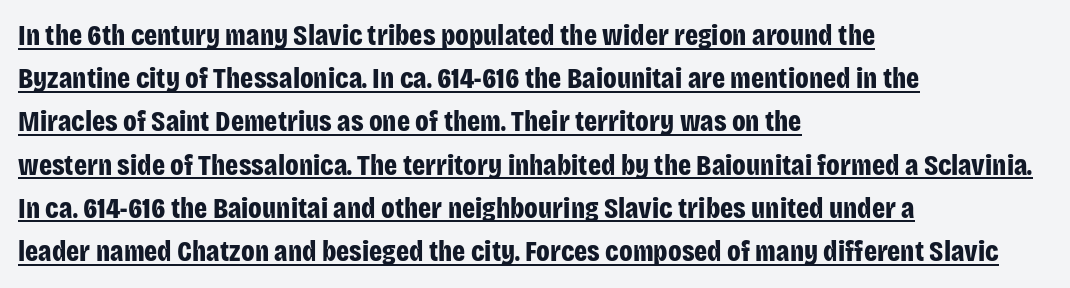
Q: Is the text bold? A: Yes.
Q: Is the text italic (slanted)? A: No, it is upright.
Q: Is the typeface a serif or a sans-serif typeface? A: Sans-serif.
Q: Is the text underlined? A: Yes.
Q: How is the paragraph aligned? A: Left-aligned.
Q: Is the spacing between letters normal or unusually wide? A: Normal.
Q: Is the spacing between lines tight, normal or loose? A: Normal.
Q: Width (condensed, normal, or wide)? A: Condensed.
Q: Stroke contrast? A: Low.
Q: x-height? A: Large.
Q: Monospaced? A: No.
